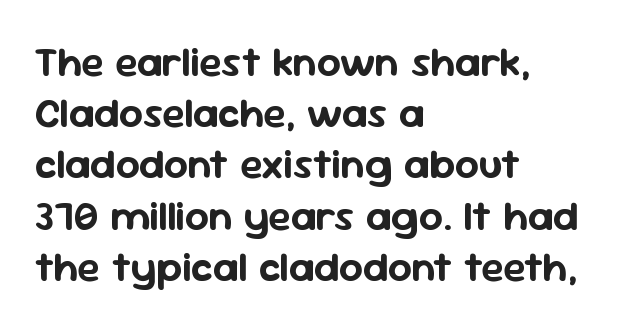
The image shows 42 px sans-serif type, upright; set left-aligned, line spacing 1.22x, normal letter spacing, not underlined; low stroke contrast and a medium x-height.
